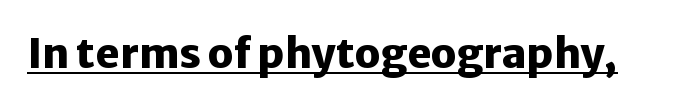
The strokes are fattened all the way to bold. Font category for this specimen: sans-serif. The specimen includes a rule beneath the text block's lines. This sample has the flowing, uneven cadence of proportional lettering. When letters stand straight like this, we call the style roman or upright.
